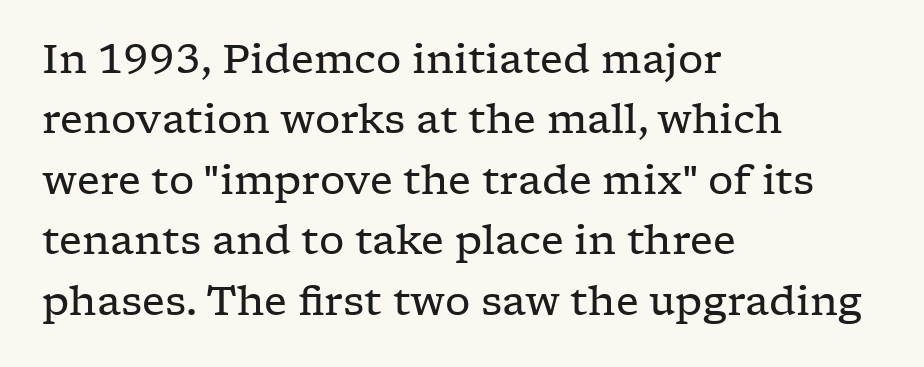
The image shows 40 px regular-weight, wide serif type, upright; set left-aligned, normal line spacing (1.51x), normal letter spacing, not underlined; low stroke contrast and a medium x-height.
